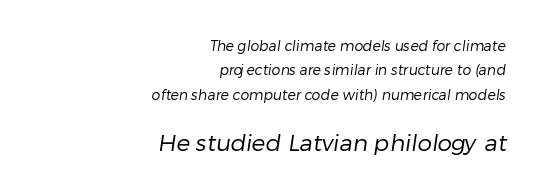
{"bold": "no", "underline": "no", "align": "right", "line_spacing_ratio": 1.74, "letter_spacing": "normal", "letter_spacing_em": 0.0, "larger_block": "second", "size_ratio": 1.64, "glyph_px": 23}
